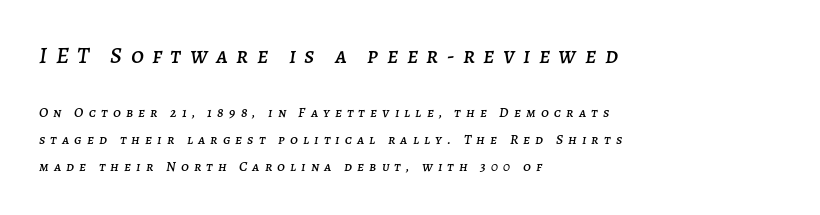
Block one is the big one; block two sits smaller underneath. Does extra space separate the letters? Yes, quite a lot of it. Reading down the block, your eye returns to a fixed left position each line. Widely set lines give the paragraph a tall, airy silhouette.
